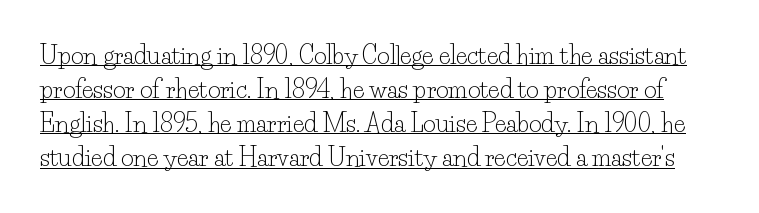
{"italic": "no", "bold": "no", "underline": "yes", "line_spacing": "normal", "line_spacing_ratio": 1.42, "letter_spacing": "normal", "letter_spacing_em": 0.0, "glyph_px": 24}
